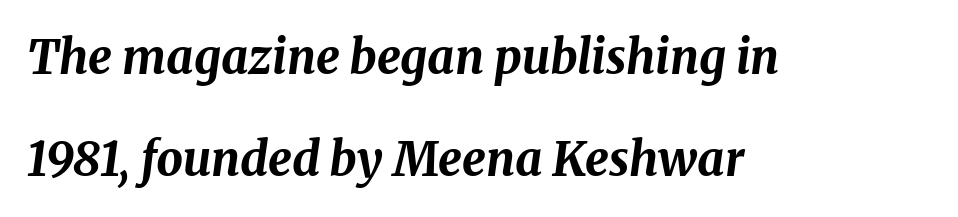
Q: Is the text bold? A: Yes.
Q: Is the text italic (slanted)? A: Yes, it leans right by about 8 degrees.
Q: Is the text underlined? A: No.
Q: How is the paragraph aligned? A: Left-aligned.
Q: Is the spacing between letters normal or unusually wide? A: Normal.
Q: Is the spacing between lines tight, normal or loose? A: Loose.
Q: Width (condensed, normal, or wide)? A: Normal.
Q: Stroke contrast? A: Medium.
Q: x-height? A: Medium.
Q: Monospaced? A: No.
